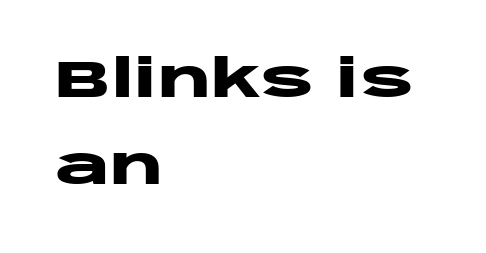
The image shows 52 px heavy, wide sans-serif type, upright; set left-aligned, normal line spacing (1.68x), normal letter spacing, not underlined; low stroke contrast and a large x-height.
